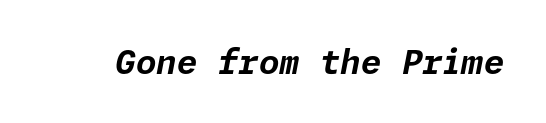
The image shows 33 px bold type, italic (leaning right); set normal letter spacing, not underlined; low stroke contrast and a medium x-height.
